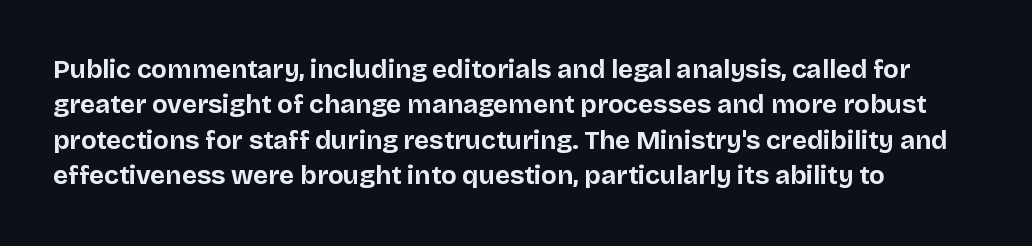
The image shows 26 px bold type, upright; set left-aligned, normal line spacing (1.36x), normal letter spacing, not underlined.
